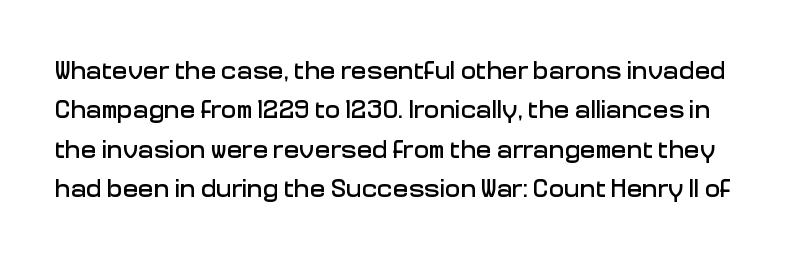
The image shows 26 px text type, upright; set normal line spacing (1.51x), normal letter spacing, not underlined.
